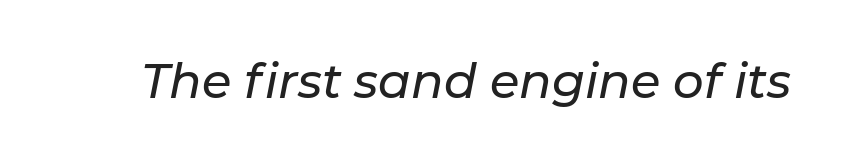
{"italic": "yes", "lean": "right", "slant_degrees": 11, "width": "normal", "stroke_contrast": "low", "x_height": "medium", "monospaced": "no", "underline": "no", "letter_spacing": "normal", "letter_spacing_em": 0.0, "glyph_px": 48}
